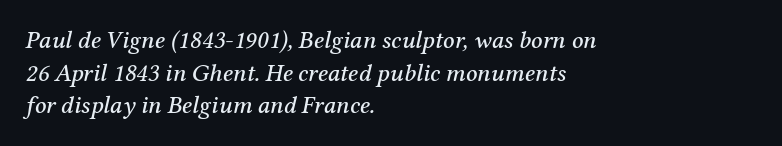
{"italic": "yes", "lean": "right", "slant_degrees": 12, "underline": "no", "align": "left", "line_spacing": "normal", "line_spacing_ratio": 1.31, "letter_spacing": "normal", "letter_spacing_em": 0.0, "glyph_px": 25}
